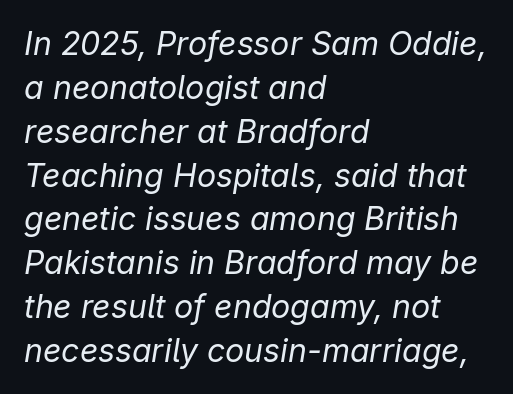
Has an underline been added? It has not. Is the letter spacing exaggerated? No — it looks like the ordinary default. Tall strokes in this sample are angled rather than plumb. Interline gaps are of average width in this sample.
